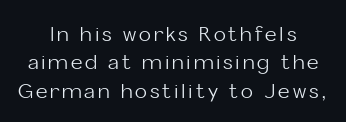
The image shows 20 px text type, upright; set centered, normal line spacing (1.42x), not underlined.
